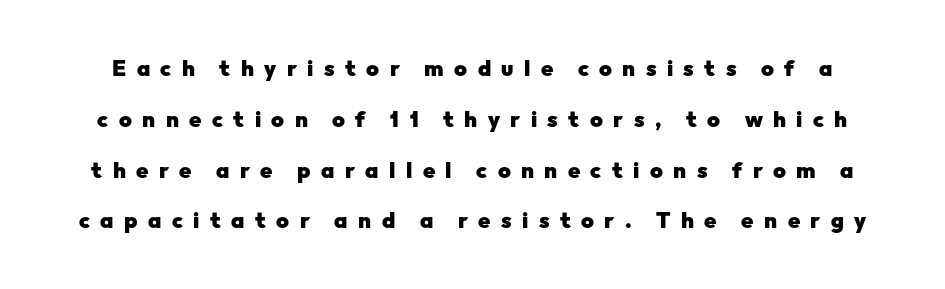
Lines of text with bare space underneath. Look at the tracking — it's clearly loosened, letters drifting apart. Upright lettering throughout. The characters look thick and weighty, a clear bold. The lines are spread far apart with generous leading.
